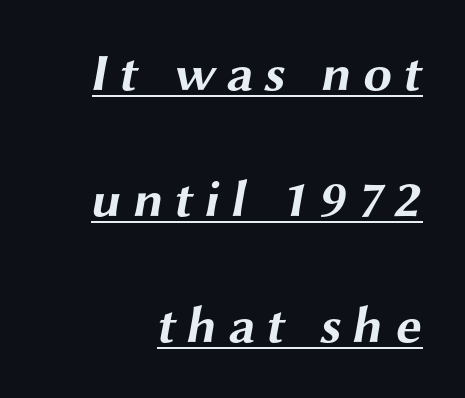
Is the letter spacing exaggerated? Yes — the characters are pushed far apart. Plenty of ink on the page — the face is bold. The passage is arranged like a letterhead date or caption credit — flush right. You could fit nearly another row in the gap between these rows. Stroke terminals: plain, sans-serif.
